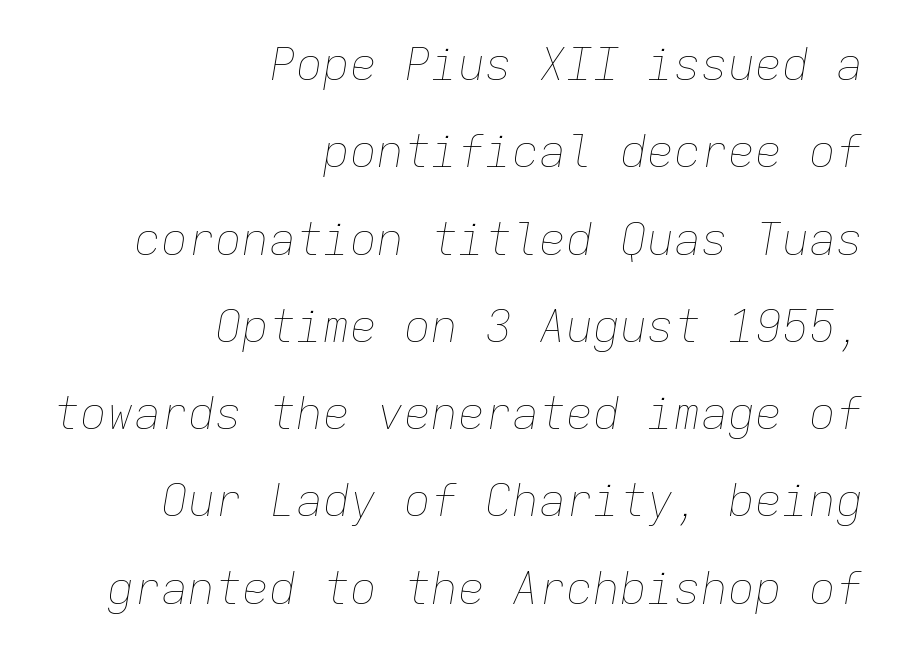
The image shows 45 px thin type, italic (leaning right), monospaced; set right-aligned, loose line spacing (1.94x), normal letter spacing, not underlined; low stroke contrast and a medium x-height.
